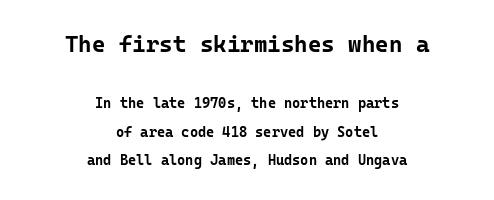
The image shows 23 px bold type, upright; set centered, loose line spacing (2.04x), normal letter spacing, not underlined; the first (top) block is 1.64x larger.
